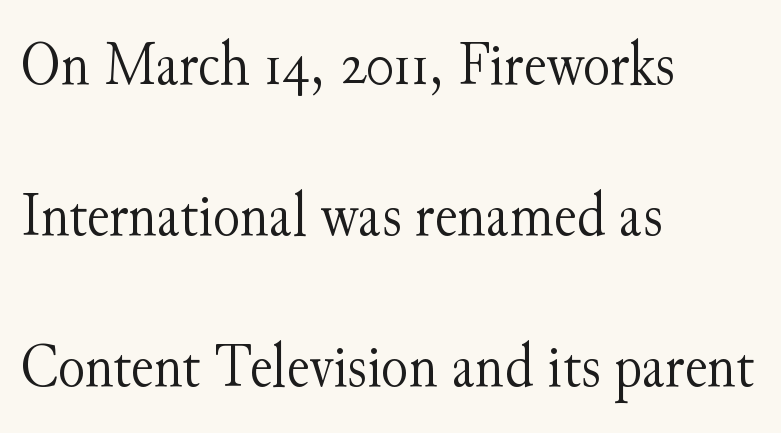
{"serif": "yes", "italic": "no", "bold": "no", "weight": "light", "width": "normal", "stroke_contrast": "medium", "x_height": "small", "monospaced": "no", "underline": "no", "align": "left", "line_spacing": "loose", "line_spacing_ratio": 2.4, "letter_spacing": "normal", "letter_spacing_em": 0.0, "glyph_px": 63}
